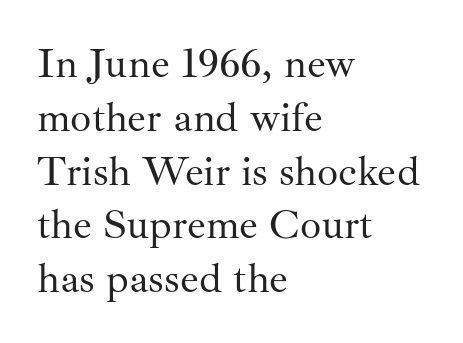
Q: Is the text bold? A: No.
Q: Is the text italic (slanted)? A: No, it is upright.
Q: Is the typeface a serif or a sans-serif typeface? A: Serif.
Q: Is the text underlined? A: No.
Q: How is the paragraph aligned? A: Left-aligned.
Q: Is the spacing between letters normal or unusually wide? A: Normal.
Q: Is the spacing between lines tight, normal or loose? A: Normal.
Q: Width (condensed, normal, or wide)? A: Normal.
Q: Stroke contrast? A: Medium.
Q: x-height? A: Small.
Q: Monospaced? A: No.
